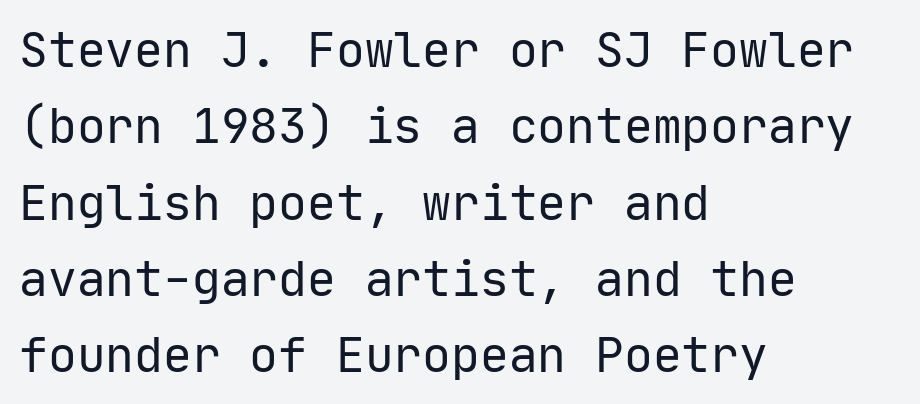
The face looks like a standard text weight, possibly lighter. Each new line begins a customary step beneath the previous one. Standard letterfit; no display-style spreading of the glyphs. Teacher's note: observe the even left margin — that is flush-left alignment.
